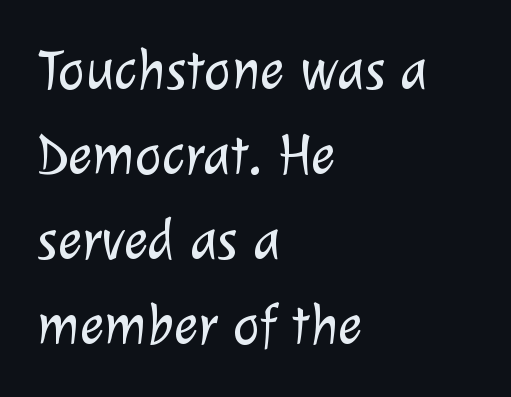
{"serif": "no", "bold": "no", "weight": "light", "width": "normal", "stroke_contrast": "low", "x_height": "medium", "monospaced": "no", "underline": "no", "align": "left", "line_spacing": "normal", "line_spacing_ratio": 1.49, "letter_spacing": "normal", "letter_spacing_em": 0.0, "glyph_px": 57}
